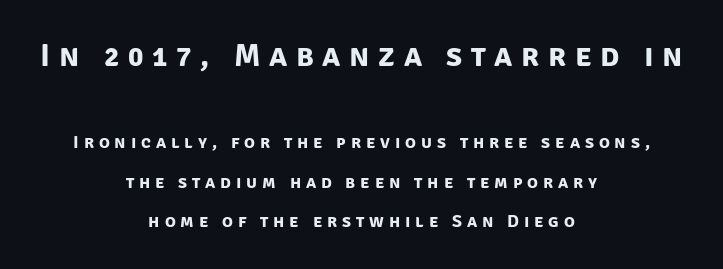
Serif or sans? Sans — the stroke terminals are bare. Regarding leading, the lines here are spaced well apart. Check under the words: just untouched page. These lines are rendered in a variable-pitch font.
